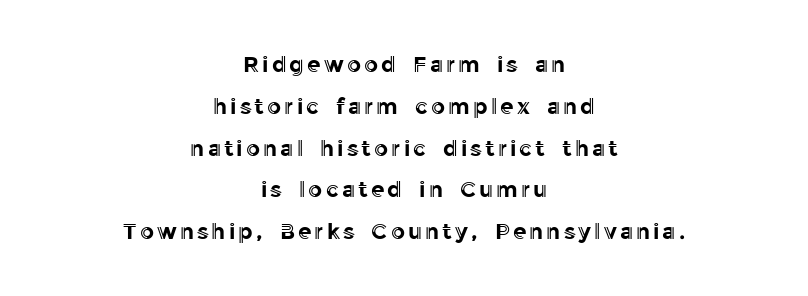
The image shows 22 px text type, upright; set centered, loose line spacing (1.9x), not underlined.
